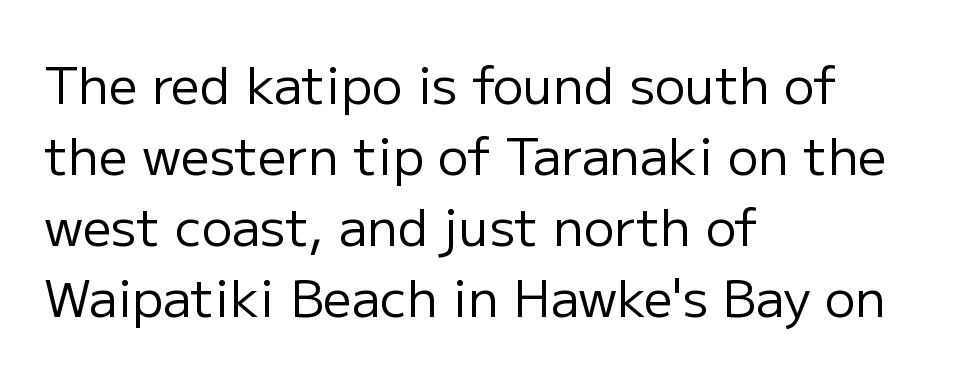
This rendering uses left alignment, leaving the right contour irregular. Ordinary non-slanted type is in use. This sample has the flowing, uneven cadence of proportional lettering. The glyphs in this specimen are sans serif. The cut favours lightness, reaching ordinary text weight at its darkest. The space beneath each line is pristine and unruled.
